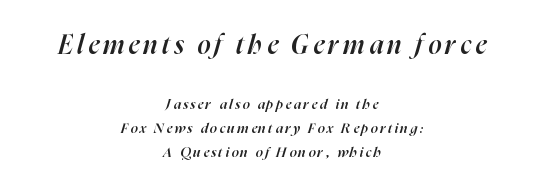
Anything drawn beneath the words? Only blank space. The setting favours the middle, as headings and verse often do. Is there much room between lines? A standard amount, neither cramped nor airy. Typesetter's note: demi weight, one step under bold. In terms of posture, this sample is oblique.
